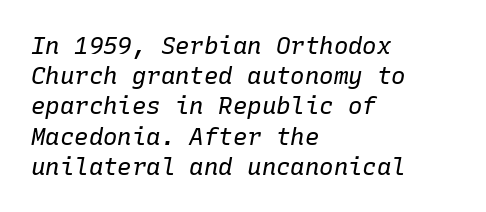
Q: Is the text bold? A: No.
Q: Is the text italic (slanted)? A: Yes, it leans right by about 10 degrees.
Q: Is the text underlined? A: No.
Q: How is the paragraph aligned? A: Left-aligned.
Q: Is the spacing between letters normal or unusually wide? A: Normal.
Q: Is the spacing between lines tight, normal or loose? A: Normal.
